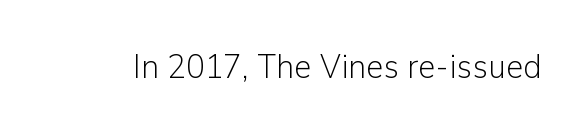
Q: Is the text bold? A: No.
Q: Is the text italic (slanted)? A: No, it is upright.
Q: Is the typeface a serif or a sans-serif typeface? A: Sans-serif.
Q: Is the text underlined? A: No.
Q: Is the spacing between letters normal or unusually wide? A: Normal.
Q: Width (condensed, normal, or wide)? A: Normal.
Q: Stroke contrast? A: Low.
Q: x-height? A: Medium.
Q: Monospaced? A: No.
